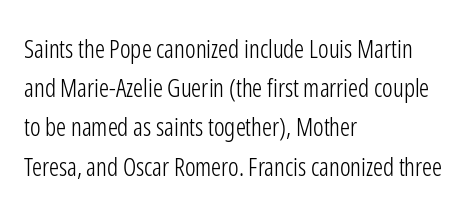
Is this a heavy cut? Hardly; it is regular or lighter. In CSS terms this would be text-align: left. Words appear dense and cohesive because spacing is normal. The gap between lines stays unmarked. Reading down the column, the eye jumps a familiar distance to each next line. This is roman type, the default non-slanted kind.
